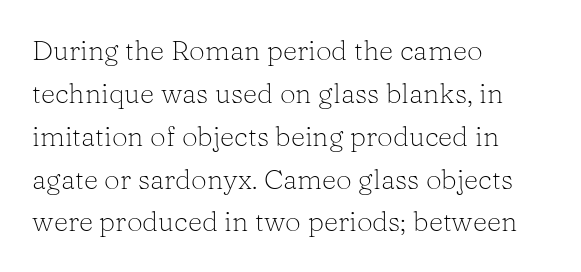
Alignment: flush left. Here the glyphs are tracked normally, forming tight word shapes. Each letter keeps its own natural width here, so spacing adapts to shape. Summary of vertical rhythm: regular, with standard interline spacing.
